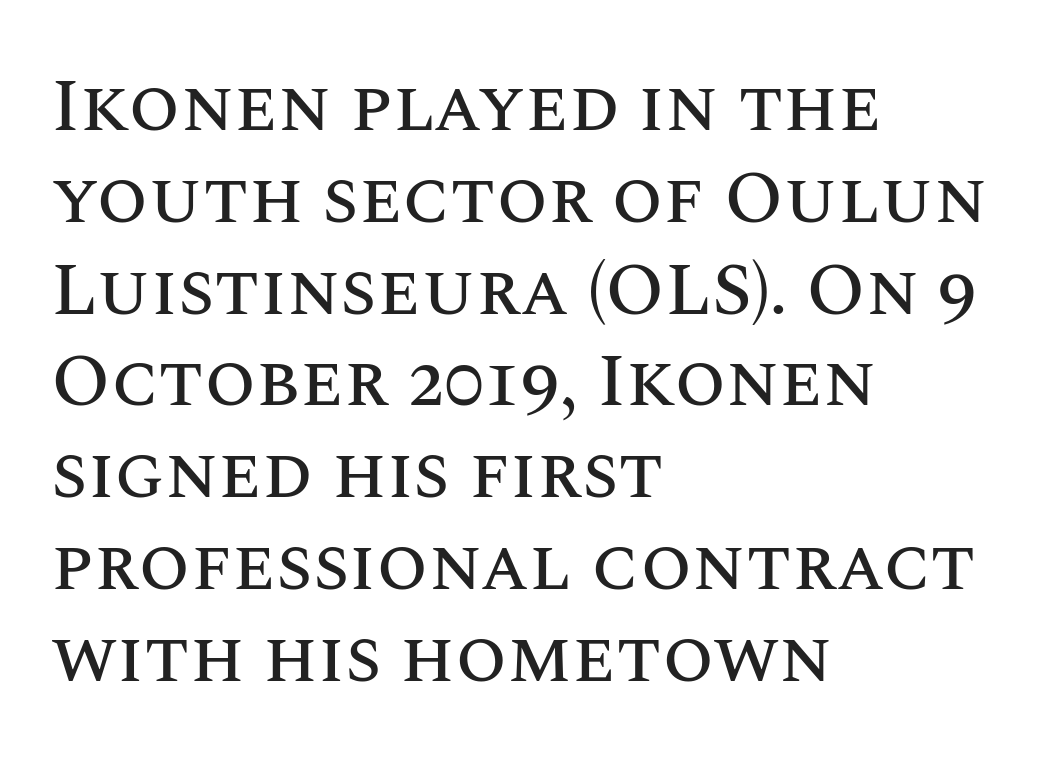
Q: Is the text italic (slanted)? A: No, it is upright.
Q: Is the text underlined? A: No.
Q: How is the paragraph aligned? A: Left-aligned.
Q: Is the spacing between letters normal or unusually wide? A: Normal.
Q: Width (condensed, normal, or wide)? A: Normal.
Q: Stroke contrast? A: Medium.
Q: x-height? A: Large.
Q: Monospaced? A: No.
